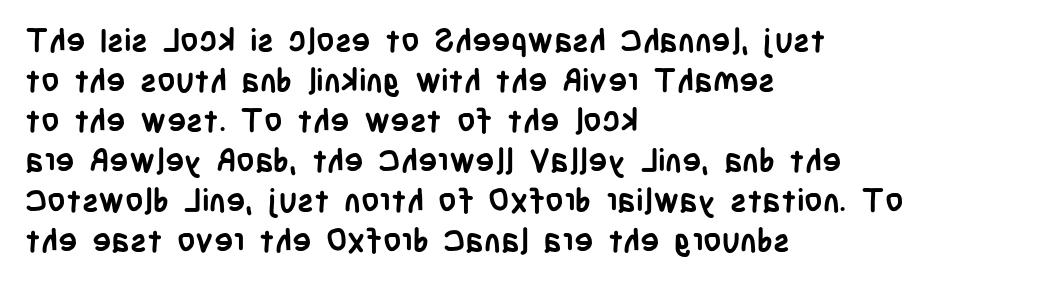
The vertical gap from one line to the next is medium. Words appear dense and cohesive because spacing is normal. Horizontally, the lines are justified to the leading edge only. Rendered with straight, roman letterforms. Underline: absent. The designer went with a sans here, leaving each stem footless.
